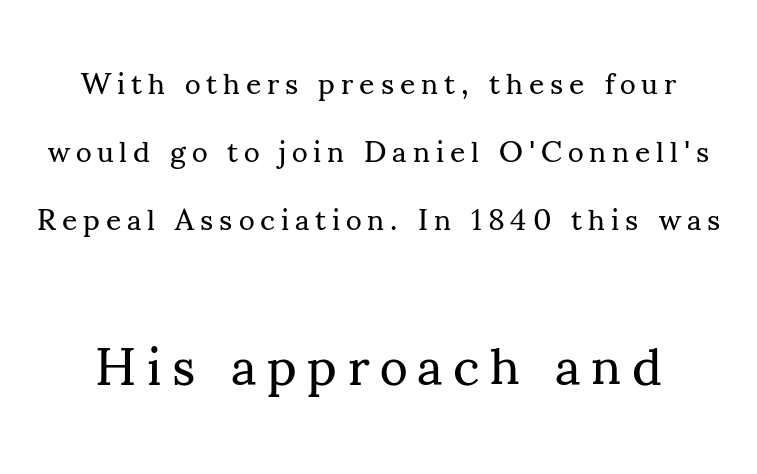
{"serif": "yes", "italic": "no", "bold": "no", "weight": "regular", "width": "normal", "stroke_contrast": "medium", "x_height": "small", "monospaced": "no", "underline": "no", "line_spacing": "loose", "line_spacing_ratio": 2.26, "letter_spacing": "wide", "letter_spacing_em": 0.2, "larger_block": "second", "size_ratio": 1.77, "glyph_px": 53}
